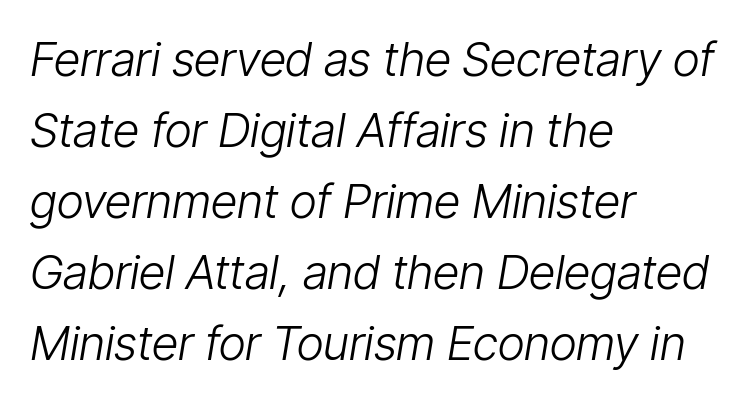
{"italic": "yes", "lean": "right", "slant_degrees": 9, "bold": "no", "weight": "light", "width": "condensed", "stroke_contrast": "low", "x_height": "medium", "monospaced": "no", "underline": "no", "align": "left", "line_spacing": "normal", "line_spacing_ratio": 1.51, "letter_spacing": "normal", "letter_spacing_em": 0.0, "glyph_px": 47}
